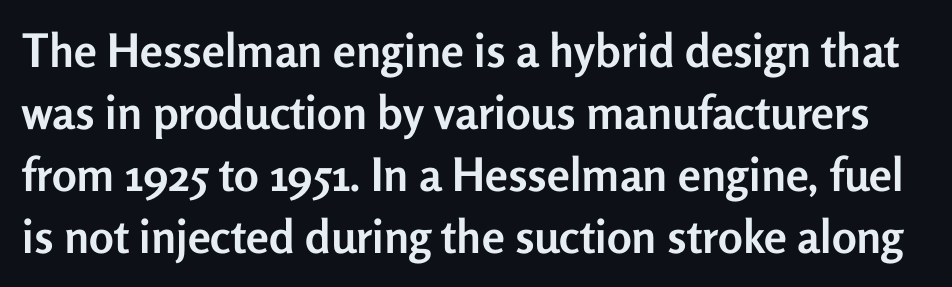
{"serif": "no", "italic": "no", "bold": "yes", "weight": "semibold", "width": "normal", "stroke_contrast": "low", "x_height": "medium", "monospaced": "no", "underline": "no", "line_spacing": "normal", "line_spacing_ratio": 1.35, "letter_spacing": "normal", "letter_spacing_em": 0.0, "glyph_px": 46}
